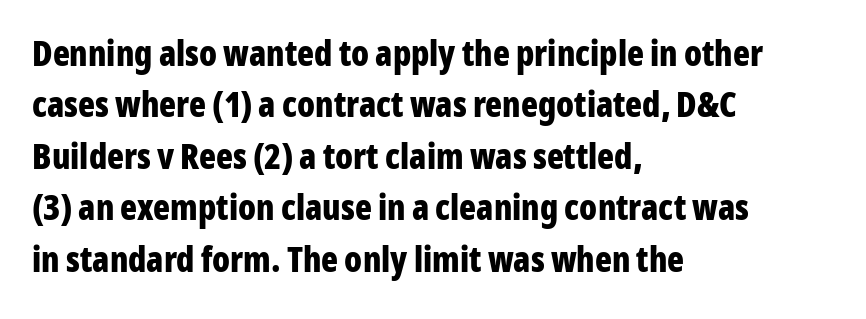
{"serif": "no", "italic": "no", "bold": "yes", "weight": "bold", "width": "condensed", "stroke_contrast": "low", "x_height": "medium", "monospaced": "no", "underline": "no", "align": "left", "line_spacing": "normal", "line_spacing_ratio": 1.47, "letter_spacing": "normal", "letter_spacing_em": 0.0, "glyph_px": 35}
